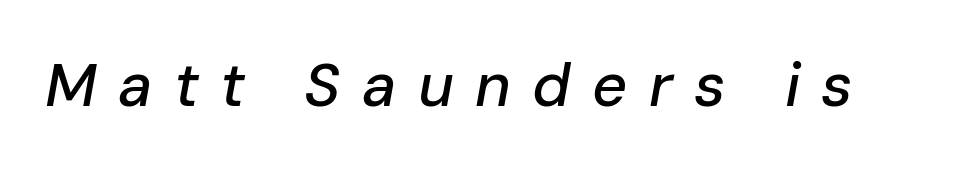
{"italic": "yes", "lean": "right", "slant_degrees": 10, "width": "normal", "stroke_contrast": "low", "x_height": "medium", "monospaced": "no", "underline": "no", "letter_spacing": "wide", "letter_spacing_em": 0.35, "glyph_px": 61}
